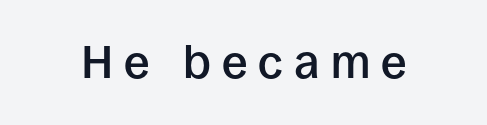
Do the characters align in a grid? No, the font is proportional. A sans-serif font was chosen for this passage. The lettering stays uniformly vertical, giving the passage a roman look. The letterforms stand isolated, each surrounded by extra space. Glance below the letters and you will spot only blank space. Firm but not heavy-handed strokes: this text is semibold.
